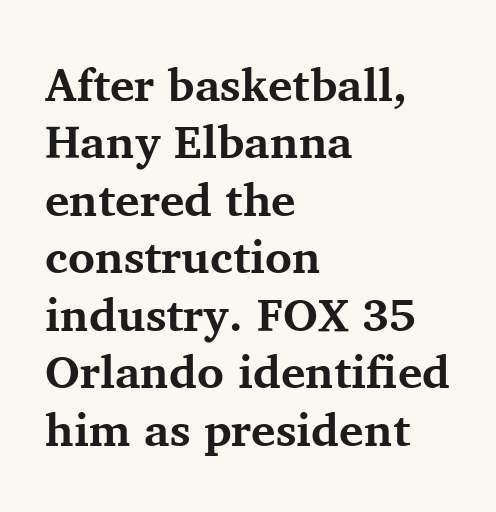
Reading down the block, your eye returns to a fixed left position each line. Plain, unruled lines of type. Stroke terminals: seriffed. The passage shown is typed in a proportional face where columns would drift. Summary of vertical rhythm: regular, with standard interline spacing. Nobody touched the tracking dial on this one.
